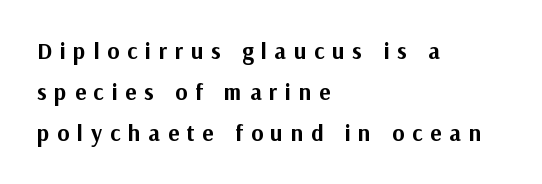
{"italic": "no", "bold": "yes", "underline": "no", "align": "left", "line_spacing_ratio": 1.78, "letter_spacing": "wide", "letter_spacing_em": 0.34, "glyph_px": 23}
